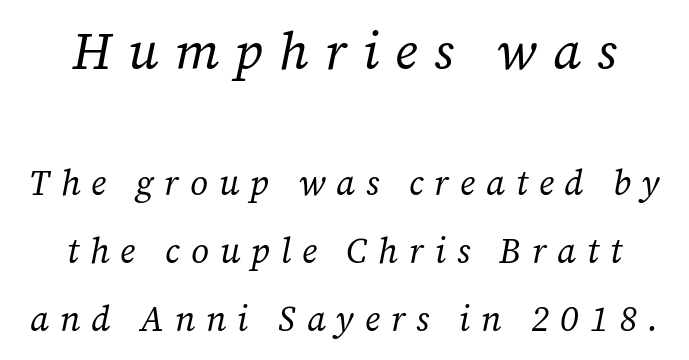
Q: Is the text bold? A: No.
Q: Is the text italic (slanted)? A: Yes, it leans right by about 12 degrees.
Q: Is the typeface a serif or a sans-serif typeface? A: Serif.
Q: Is the text underlined? A: No.
Q: How is the paragraph aligned? A: Centered.
Q: Is the spacing between letters normal or unusually wide? A: Unusually wide.
Q: Is the spacing between lines tight, normal or loose? A: Loose.
Q: Which block of text is set in a larger size, the first (top) or the second (bottom)? A: The first (top) one.
Q: Width (condensed, normal, or wide)? A: Normal.
Q: Stroke contrast? A: Low.
Q: x-height? A: Medium.
Q: Monospaced? A: No.
